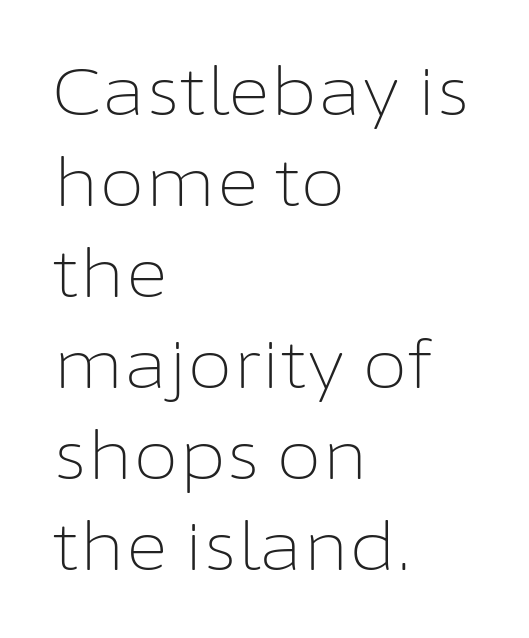
{"serif": "no", "italic": "no", "bold": "no", "weight": "light", "width": "normal", "stroke_contrast": "low", "x_height": "medium", "monospaced": "no", "underline": "no", "align": "left", "line_spacing": "normal", "line_spacing_ratio": 1.38, "letter_spacing": "normal", "letter_spacing_em": 0.0, "glyph_px": 66}
